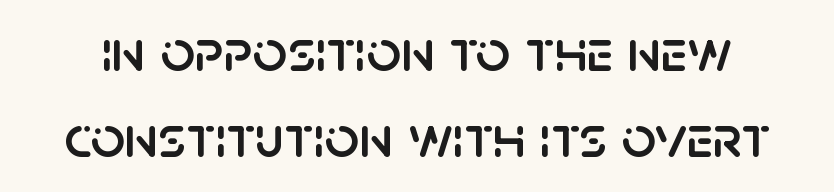
{"serif": "no", "italic": "no", "width": "normal", "stroke_contrast": "low", "x_height": "large", "monospaced": "no", "underline": "no", "line_spacing": "normal", "line_spacing_ratio": 1.43, "letter_spacing": "normal", "letter_spacing_em": 0.0, "glyph_px": 60}
